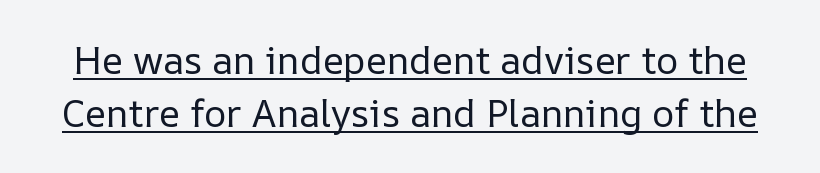
Q: Is the text bold? A: No.
Q: Is the text italic (slanted)? A: No, it is upright.
Q: Is the text underlined? A: Yes.
Q: Is the spacing between letters normal or unusually wide? A: Normal.
Q: Is the spacing between lines tight, normal or loose? A: Normal.
Q: Width (condensed, normal, or wide)? A: Normal.
Q: Stroke contrast? A: Low.
Q: x-height? A: Medium.
Q: Monospaced? A: No.
